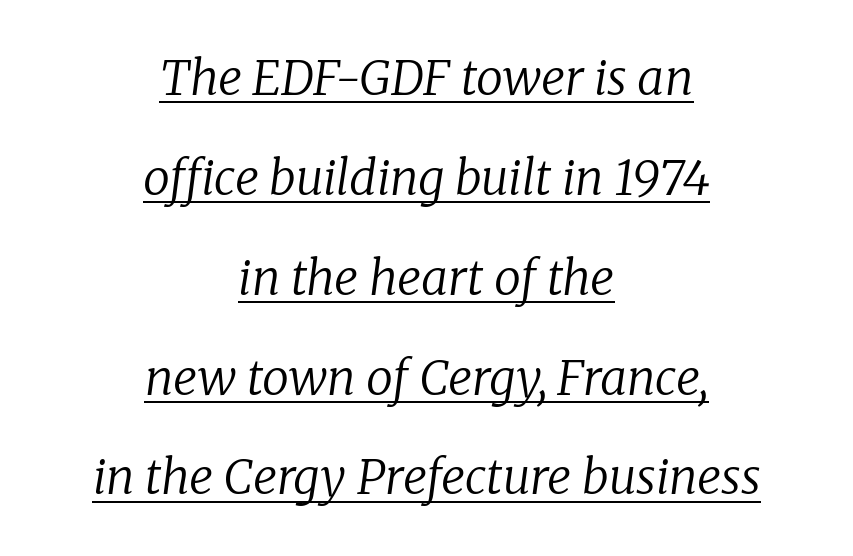
{"serif": "yes", "italic": "yes", "lean": "right", "slant_degrees": 8, "bold": "no", "weight": "regular", "width": "normal", "stroke_contrast": "low", "x_height": "medium", "monospaced": "no", "underline": "yes", "align": "center", "line_spacing": "loose", "line_spacing_ratio": 2.08, "letter_spacing": "normal", "letter_spacing_em": 0.0, "glyph_px": 48}
